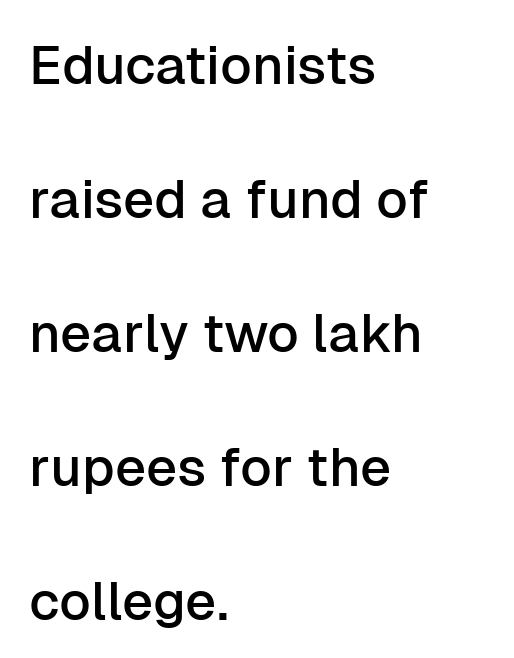
The image shows 54 px sans-serif type, upright; set left-aligned, loose line spacing (2.48x), normal letter spacing, not underlined; low stroke contrast and a medium x-height.
